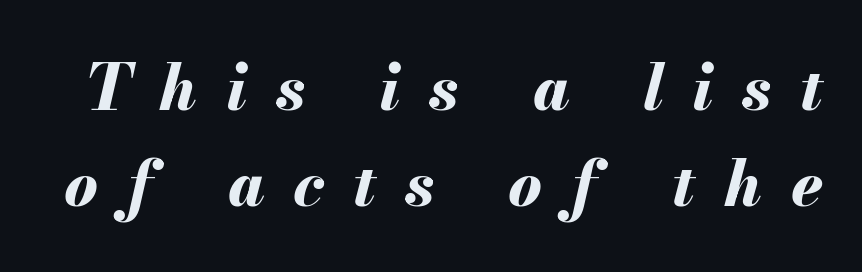
Do the characters align in a grid? No, the font is proportional. Chunky letters — that's bold for sure. The passage shown is not underscored anywhere. The lines sit at an ordinary, default distance from one another.
